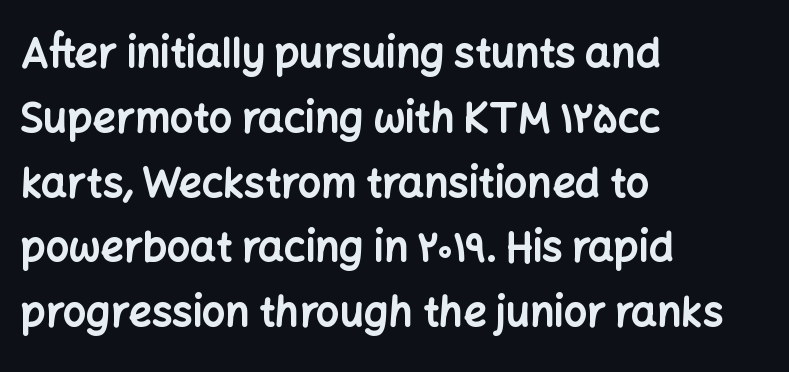
The image shows 41 px bold sans-serif type, upright; set left-aligned, normal line spacing (1.58x), normal letter spacing, not underlined; low stroke contrast and a medium x-height.
